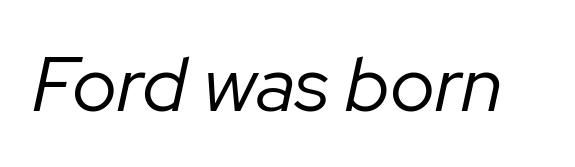
{"italic": "yes", "lean": "right", "slant_degrees": 12, "bold": "no", "weight": "regular", "width": "normal", "stroke_contrast": "low", "x_height": "medium", "monospaced": "no", "underline": "no", "letter_spacing": "normal", "letter_spacing_em": 0.0, "glyph_px": 77}
